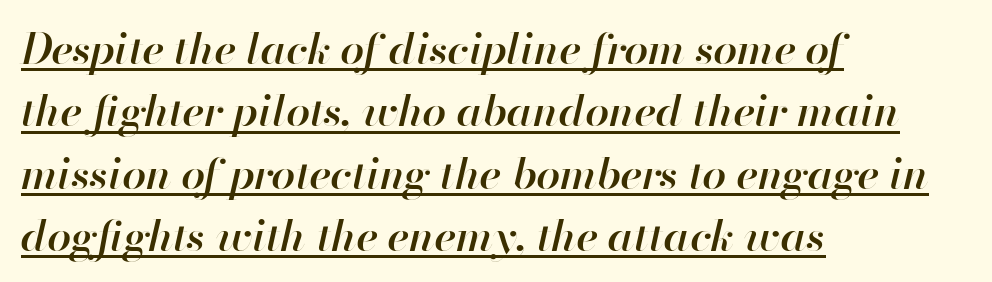
Q: Is the text bold? A: Semi-bold.
Q: Is the text italic (slanted)? A: Yes, it leans right by about 13 degrees.
Q: Is the text underlined? A: Yes.
Q: How is the paragraph aligned? A: Left-aligned.
Q: Is the spacing between letters normal or unusually wide? A: Normal.
Q: Is the spacing between lines tight, normal or loose? A: Normal.
Q: Width (condensed, normal, or wide)? A: Normal.
Q: Stroke contrast? A: High.
Q: x-height? A: Small.
Q: Monospaced? A: No.
